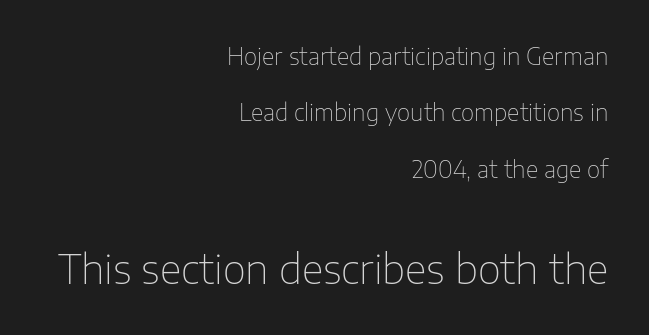
The image shows 40 px thin sans-serif type, upright; set right-aligned, loose line spacing (2.45x), normal letter spacing, not underlined; the second (bottom) block is 1.74x larger; low stroke contrast and a medium x-height.
